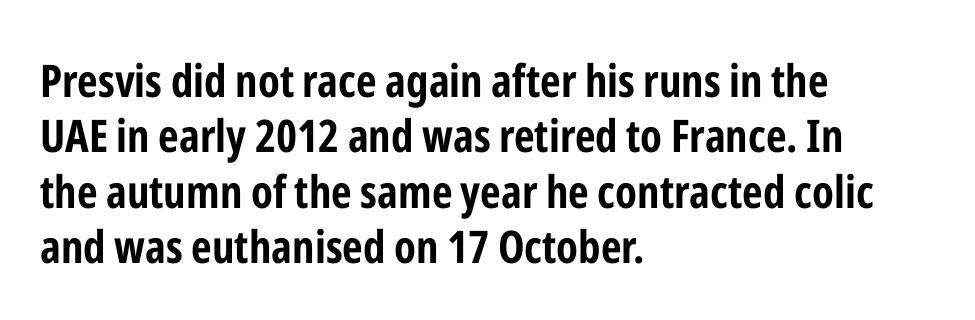
{"serif": "no", "italic": "no", "bold": "yes", "weight": "bold", "width": "condensed", "stroke_contrast": "low", "x_height": "medium", "monospaced": "no", "underline": "no", "align": "left", "line_spacing_ratio": 1.23, "letter_spacing": "normal", "letter_spacing_em": 0.0, "glyph_px": 45}
